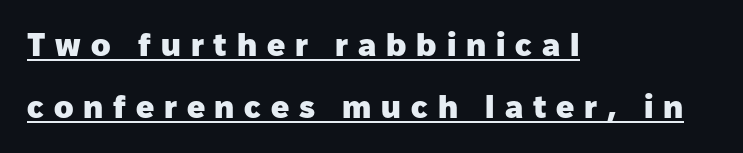
{"serif": "no", "italic": "no", "bold": "yes", "weight": "heavy", "width": "normal", "stroke_contrast": "low", "x_height": "medium", "monospaced": "no", "underline": "yes", "align": "left", "line_spacing": "loose", "line_spacing_ratio": 1.94, "letter_spacing": "wide", "letter_spacing_em": 0.31, "glyph_px": 32}
